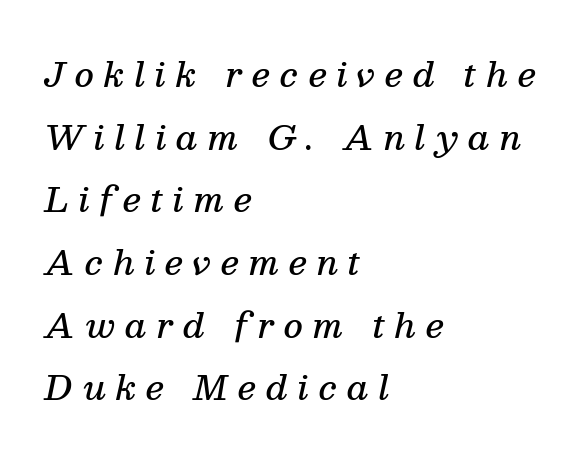
Q: Is the text bold? A: Semi-bold.
Q: Is the text italic (slanted)? A: Yes, it leans right by about 13 degrees.
Q: Is the typeface a serif or a sans-serif typeface? A: Serif.
Q: Is the text underlined? A: No.
Q: How is the paragraph aligned? A: Left-aligned.
Q: Is the spacing between letters normal or unusually wide? A: Unusually wide.
Q: Is the spacing between lines tight, normal or loose? A: Loose.
Q: Width (condensed, normal, or wide)? A: Normal.
Q: Stroke contrast? A: Medium.
Q: x-height? A: Medium.
Q: Monospaced? A: No.
